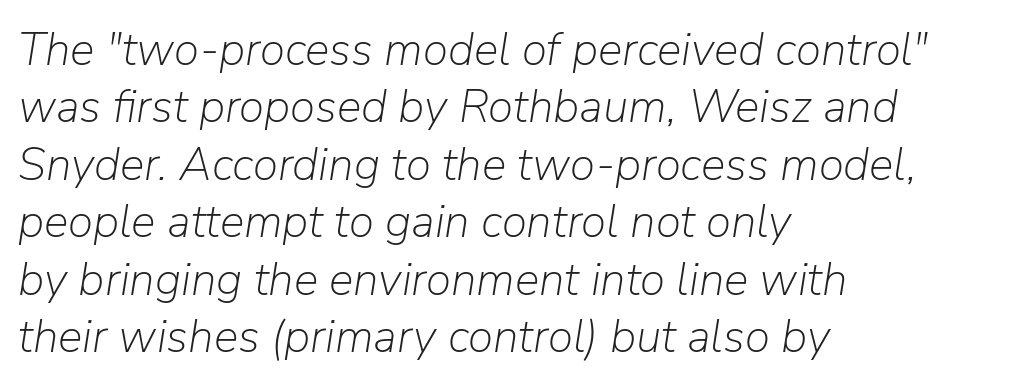
Q: Is the text bold? A: No.
Q: Is the text italic (slanted)? A: Yes, it leans right by about 9 degrees.
Q: Is the text underlined? A: No.
Q: How is the paragraph aligned? A: Left-aligned.
Q: Is the spacing between letters normal or unusually wide? A: Normal.
Q: Is the spacing between lines tight, normal or loose? A: Normal.
Q: Width (condensed, normal, or wide)? A: Normal.
Q: Stroke contrast? A: Low.
Q: x-height? A: Medium.
Q: Monospaced? A: No.
